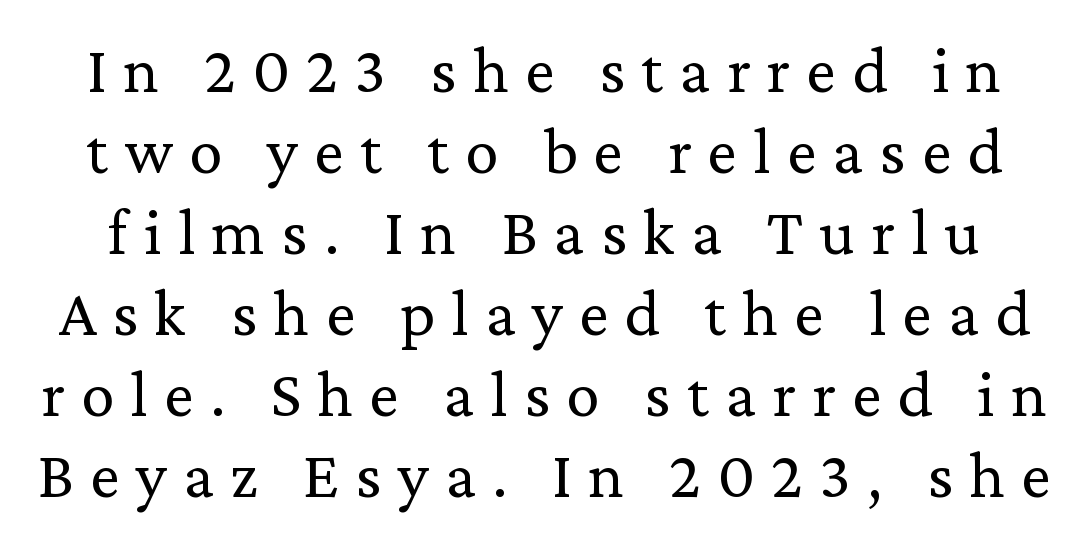
Q: Is the text bold? A: No.
Q: Is the text italic (slanted)? A: No, it is upright.
Q: Is the typeface a serif or a sans-serif typeface? A: Serif.
Q: Is the text underlined? A: No.
Q: Is the spacing between letters normal or unusually wide? A: Unusually wide.
Q: Width (condensed, normal, or wide)? A: Normal.
Q: Stroke contrast? A: Low.
Q: x-height? A: Medium.
Q: Monospaced? A: No.
